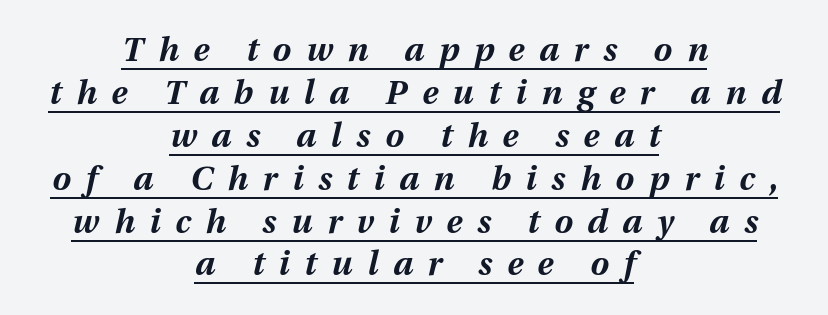
The letters are spread apart with noticeably loose tracking. You could not count columns in this text — the font is proportionally spaced. Regarding leading, the lines here are spaced in the standard way. The face used here has the dense, thick strokes of a bold. Rendered with sloped, italic letterforms. These lines are centered, leaving both edges ragged.
